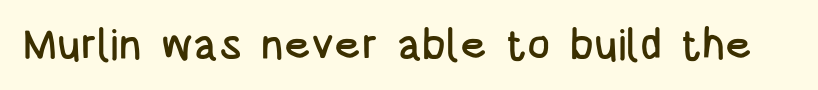
Q: Is the text italic (slanted)? A: No, it is upright.
Q: Is the typeface a serif or a sans-serif typeface? A: Sans-serif.
Q: Is the text underlined? A: No.
Q: Is the spacing between letters normal or unusually wide? A: Normal.
Q: Width (condensed, normal, or wide)? A: Condensed.
Q: Stroke contrast? A: Low.
Q: x-height? A: Large.
Q: Monospaced? A: No.
